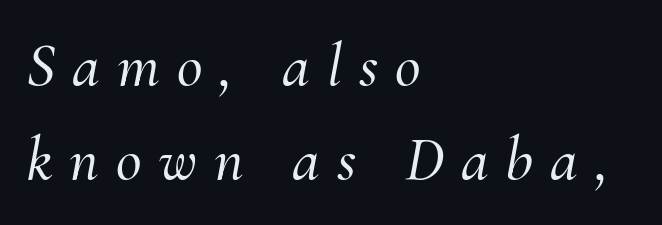
Descenders hang freely into open space. The block of text has a typical density, with ordinary space between rows. A typesetter would mark this as italic. The rendering inserts visible extra space after every character. All the whitespace from short lines collects on the right.
